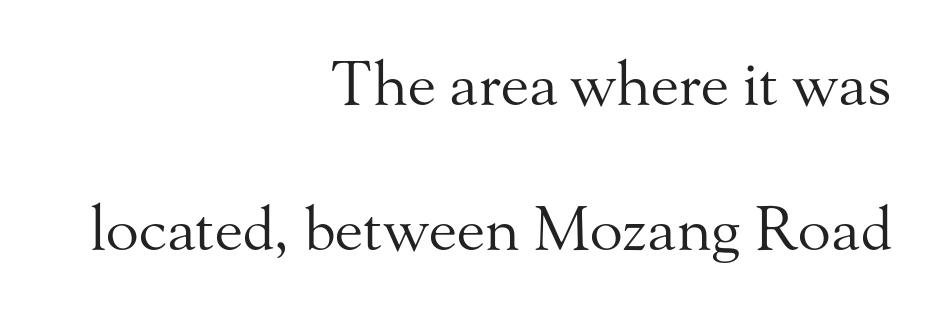
Each word holds together tightly as a unit, with standard inter-letter gaps. Regarding leading, the lines here are spaced well apart. Proportional: the letters do not fall into vertical columns. This sample uses an upright cut, with every glyph sitting square on the baseline.
